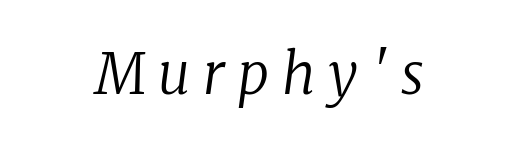
The image shows 56 px regular-weight serif type, italic (leaning right); set centered, unusually wide letter spacing (+0.23 em), not underlined; low stroke contrast and a medium x-height.
